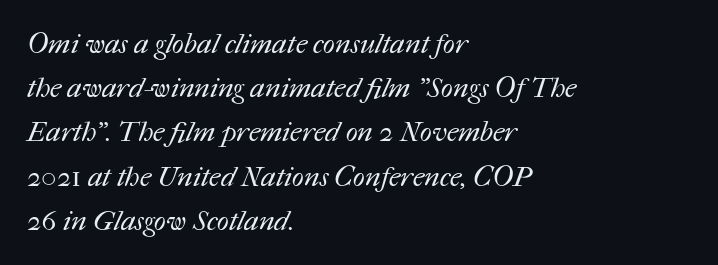
The line-height multiplier appears to be the usual default. Weight: regular or lighter. Descenders are the only things crossing below the line. Think of a printed novel: that variable character pitch is what you see here. Compared with typical body copy, the letter spacing here is the same. Each line starts at the same left margin while the right side varies.
